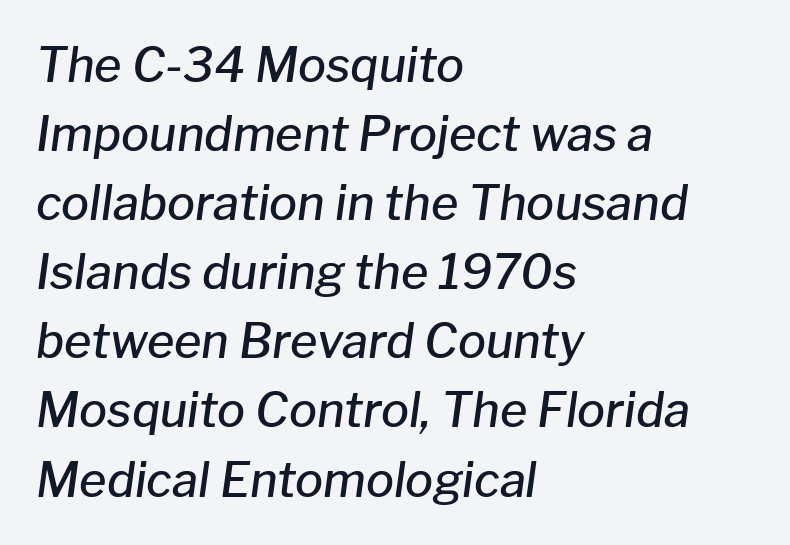
The image shows 47 px semibold type, italic (leaning right); set left-aligned, normal line spacing (1.47x), normal letter spacing, not underlined; low stroke contrast and a medium x-height.
